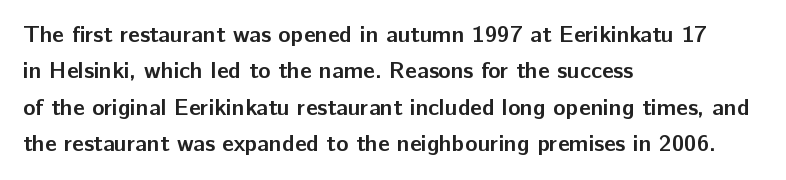
{"italic": "no", "bold": "yes", "underline": "no", "align": "left", "line_spacing": "normal", "line_spacing_ratio": 1.58, "letter_spacing": "normal", "letter_spacing_em": 0.0, "glyph_px": 23}
